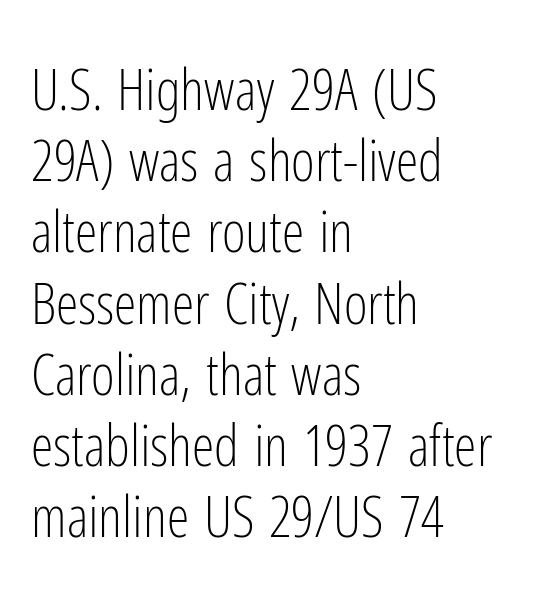
Q: Is the text bold? A: No.
Q: Is the text italic (slanted)? A: No, it is upright.
Q: Is the typeface a serif or a sans-serif typeface? A: Sans-serif.
Q: Is the text underlined? A: No.
Q: How is the paragraph aligned? A: Left-aligned.
Q: Is the spacing between letters normal or unusually wide? A: Normal.
Q: Is the spacing between lines tight, normal or loose? A: Normal.
Q: Width (condensed, normal, or wide)? A: Condensed.
Q: Stroke contrast? A: Low.
Q: x-height? A: Medium.
Q: Monospaced? A: No.
